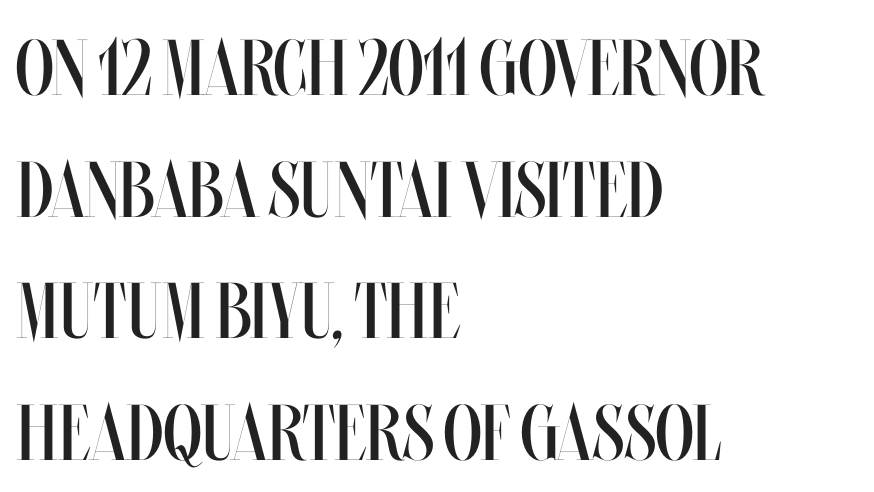
Q: Is the text bold? A: No.
Q: Is the text italic (slanted)? A: No, it is upright.
Q: Is the text underlined? A: No.
Q: How is the paragraph aligned? A: Left-aligned.
Q: Is the spacing between letters normal or unusually wide? A: Normal.
Q: Is the spacing between lines tight, normal or loose? A: Normal.
Q: Width (condensed, normal, or wide)? A: Condensed.
Q: Stroke contrast? A: Medium.
Q: x-height? A: Large.
Q: Monospaced? A: No.
